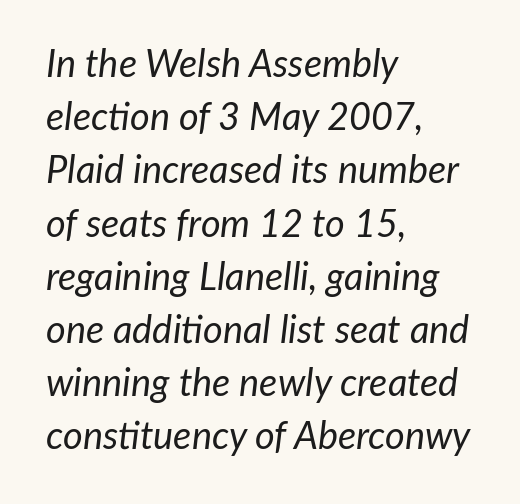
The image shows 38 px regular-weight type, italic (leaning right); set left-aligned, normal line spacing (1.4x), normal letter spacing, not underlined; low stroke contrast and a medium x-height.
